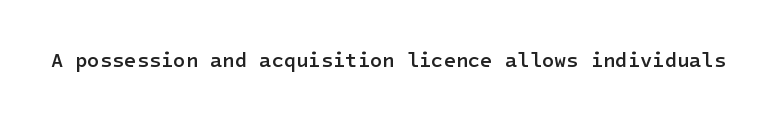
{"italic": "no", "bold": "semi", "underline": "no", "letter_spacing": "normal", "letter_spacing_em": 0.0, "glyph_px": 20}
